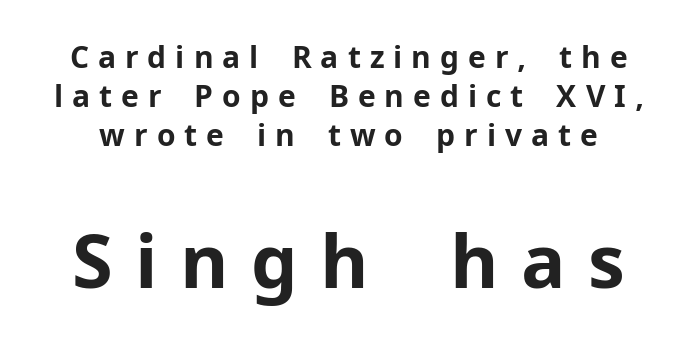
{"serif": "no", "italic": "no", "bold": "yes", "weight": "bold", "width": "normal", "stroke_contrast": "low", "x_height": "medium", "monospaced": "no", "underline": "no", "line_spacing": "normal", "line_spacing_ratio": 1.3, "letter_spacing": "wide", "letter_spacing_em": 0.3, "larger_block": "second", "size_ratio": 2.47, "glyph_px": 74}
